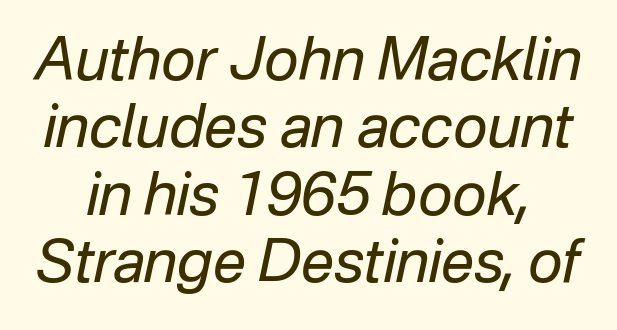
Q: Is the text bold? A: No.
Q: Is the text italic (slanted)? A: Yes, it leans right by about 12 degrees.
Q: Is the text underlined? A: No.
Q: Is the spacing between letters normal or unusually wide? A: Normal.
Q: Is the spacing between lines tight, normal or loose? A: Tight.
Q: Width (condensed, normal, or wide)? A: Normal.
Q: Stroke contrast? A: Low.
Q: x-height? A: Medium.
Q: Monospaced? A: No.
